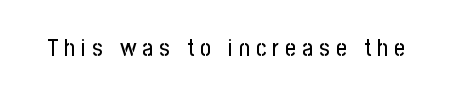
The tracking jumps out immediately: characters are airy and widely separated. The area under the type is left untouched. The letters stand straight up with perfectly vertical stems.
